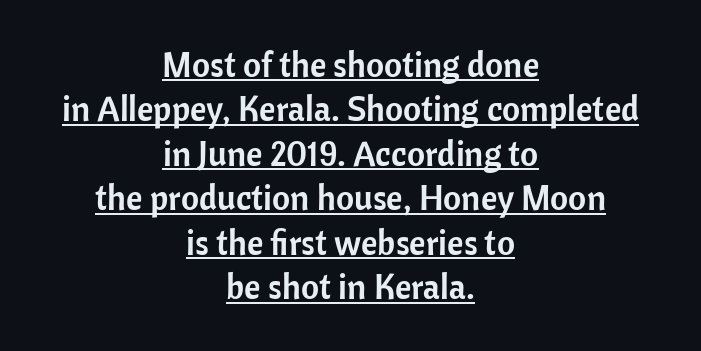
{"serif": "no", "italic": "no", "width": "normal", "stroke_contrast": "low", "x_height": "medium", "monospaced": "no", "underline": "yes", "align": "center", "line_spacing": "normal", "line_spacing_ratio": 1.27, "letter_spacing": "normal", "letter_spacing_em": 0.0, "glyph_px": 35}
